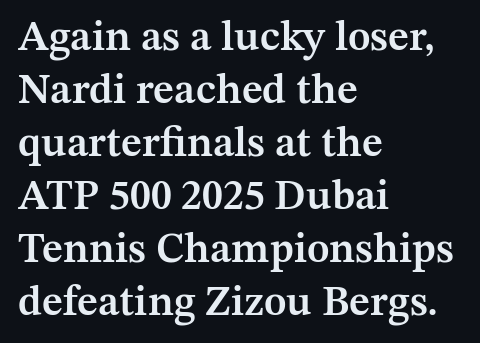
{"serif": "yes", "italic": "no", "bold": "semi", "weight": "semibold", "width": "normal", "stroke_contrast": "medium", "x_height": "medium", "monospaced": "no", "underline": "no", "align": "left", "line_spacing": "normal", "line_spacing_ratio": 1.26, "letter_spacing": "normal", "letter_spacing_em": 0.0, "glyph_px": 42}
